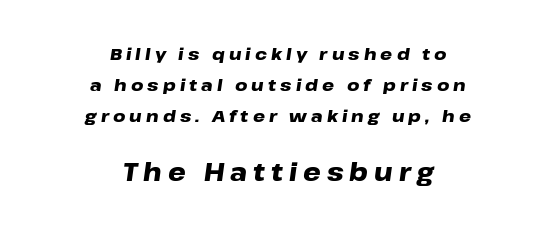
The image shows 25 px bold type, italic (leaning right); set centered, line spacing 1.82x, unusually wide letter spacing (+0.24 em), not underlined; the second (bottom) block is 1.47x larger.
